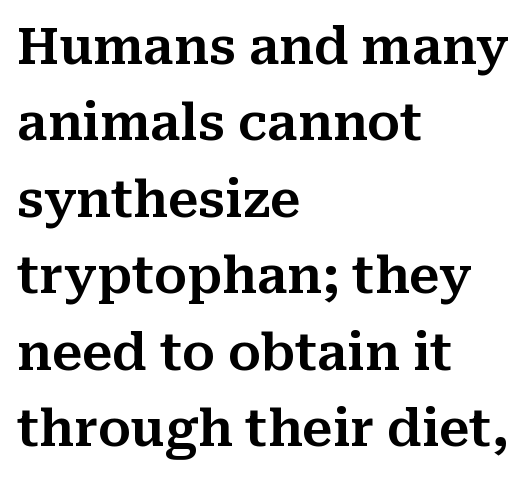
{"serif": "yes", "italic": "no", "width": "normal", "stroke_contrast": "medium", "x_height": "medium", "monospaced": "no", "underline": "no", "align": "left", "line_spacing": "normal", "line_spacing_ratio": 1.53, "letter_spacing": "normal", "letter_spacing_em": 0.0, "glyph_px": 50}
